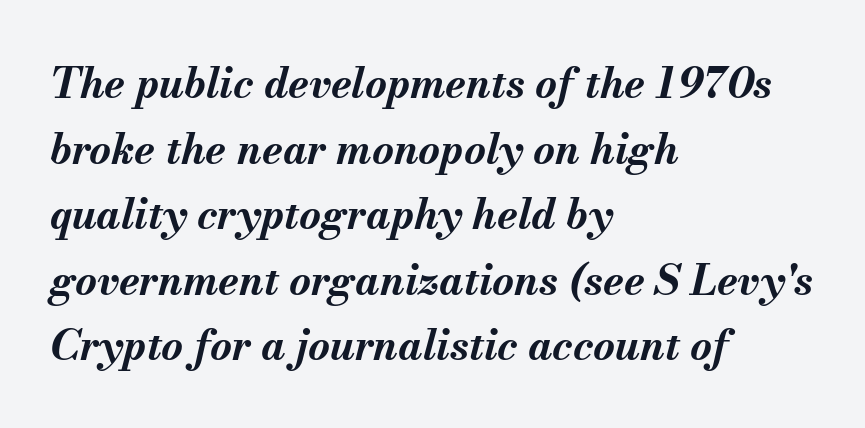
{"italic": "yes", "lean": "right", "slant_degrees": 13, "bold": "yes", "weight": "bold", "width": "normal", "stroke_contrast": "medium", "x_height": "small", "monospaced": "no", "underline": "no", "align": "left", "line_spacing": "normal", "line_spacing_ratio": 1.56, "letter_spacing": "normal", "letter_spacing_em": 0.0, "glyph_px": 42}
